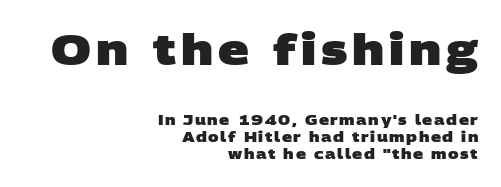
Q: Is the text bold? A: Yes.
Q: Is the typeface a serif or a sans-serif typeface? A: Sans-serif.
Q: Is the text underlined? A: No.
Q: How is the paragraph aligned? A: Right-aligned.
Q: Which block of text is set in a larger size, the first (top) or the second (bottom)? A: The first (top) one.
Q: Width (condensed, normal, or wide)? A: Wide.
Q: Stroke contrast? A: Low.
Q: x-height? A: Large.
Q: Monospaced? A: No.
